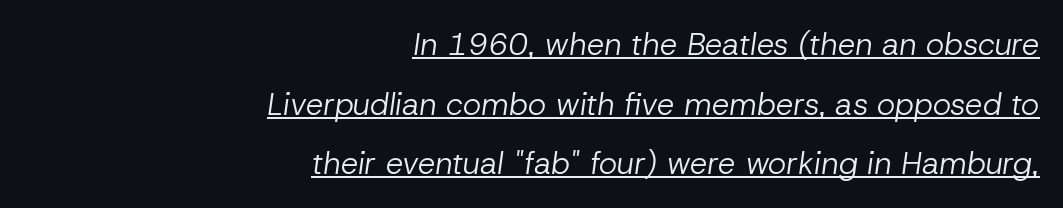
Q: Is the text bold? A: No.
Q: Is the text italic (slanted)? A: Yes, it leans right by about 8 degrees.
Q: Is the text underlined? A: Yes.
Q: How is the paragraph aligned? A: Right-aligned.
Q: Is the spacing between letters normal or unusually wide? A: Normal.
Q: Is the spacing between lines tight, normal or loose? A: Loose.
Q: Width (condensed, normal, or wide)? A: Normal.
Q: Stroke contrast? A: Low.
Q: x-height? A: Medium.
Q: Monospaced? A: No.
